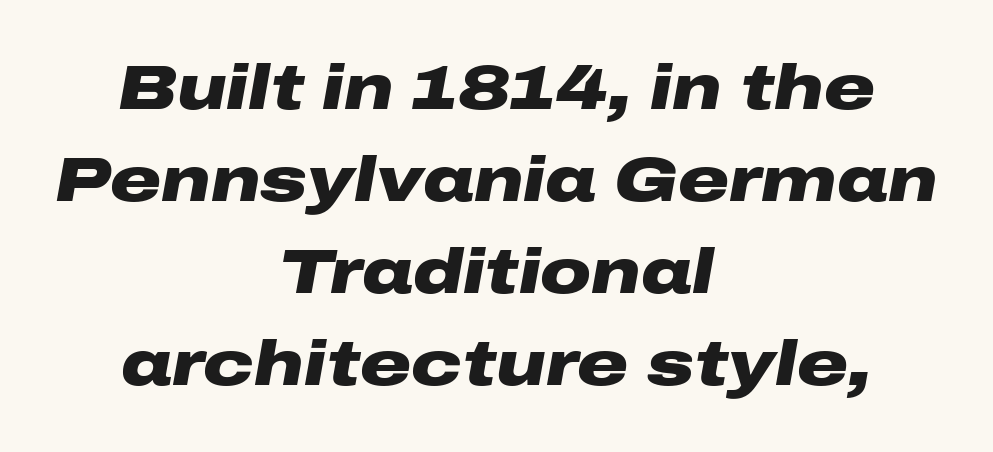
{"italic": "yes", "lean": "right", "slant_degrees": 10, "bold": "yes", "weight": "heavy", "width": "wide", "stroke_contrast": "low", "x_height": "medium", "monospaced": "no", "underline": "no", "align": "center", "line_spacing": "normal", "line_spacing_ratio": 1.46, "letter_spacing": "normal", "letter_spacing_em": 0.0, "glyph_px": 63}
